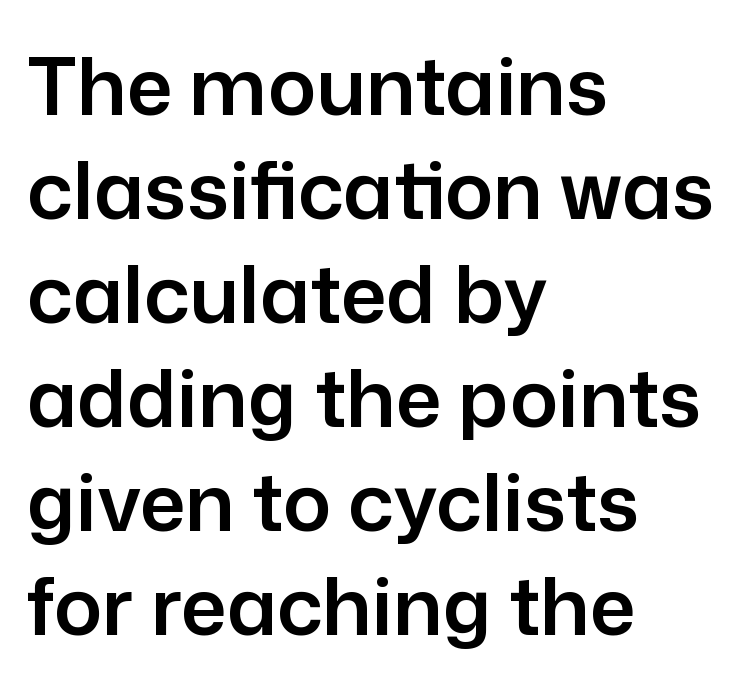
You can tell from the bare stems that sans-serif type was used. The compositor pushed each line to the left boundary. How are the letters spaced? Ordinarily, with no added tracking. The passage shown is not underscored anywhere. These lines are rendered in a variable-pitch font. The designer left line spacing at the default.
